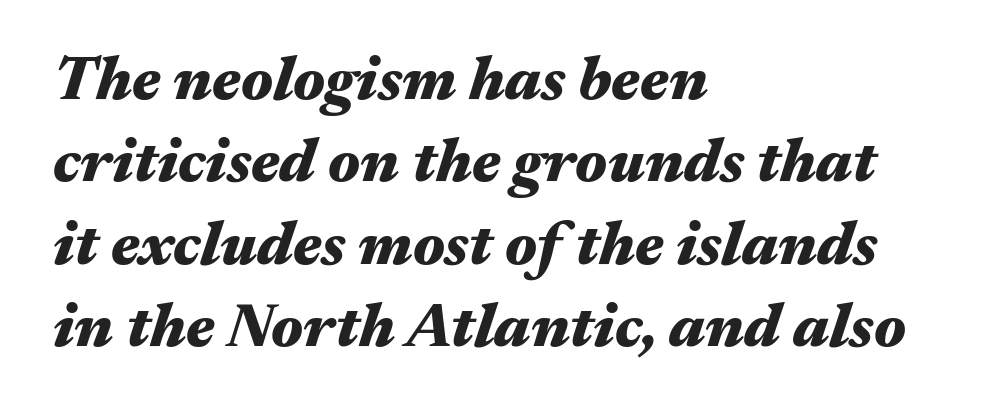
{"italic": "yes", "lean": "right", "slant_degrees": 17, "bold": "yes", "weight": "heavy", "width": "wide", "stroke_contrast": "medium", "x_height": "medium", "monospaced": "no", "underline": "no", "align": "left", "line_spacing": "normal", "line_spacing_ratio": 1.33, "letter_spacing": "normal", "letter_spacing_em": 0.0, "glyph_px": 62}
